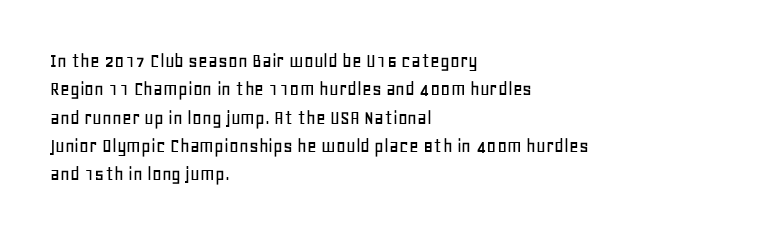
{"italic": "no", "underline": "no", "align": "left", "line_spacing": "normal", "line_spacing_ratio": 1.35, "letter_spacing": "normal", "letter_spacing_em": 0.0, "glyph_px": 21}
